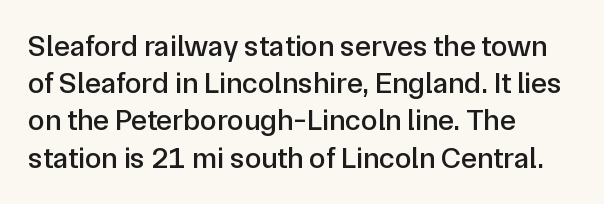
{"serif": "no", "italic": "no", "width": "normal", "stroke_contrast": "low", "x_height": "medium", "monospaced": "no", "underline": "no", "align": "left", "line_spacing_ratio": 1.24, "letter_spacing": "normal", "letter_spacing_em": 0.0, "glyph_px": 30}
